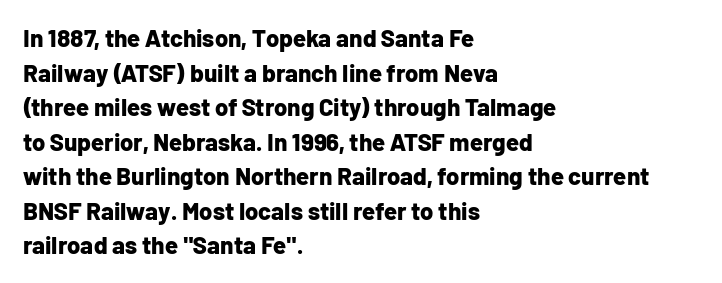
The image shows 24 px bold type, upright; set left-aligned, normal line spacing (1.44x), normal letter spacing, not underlined.
